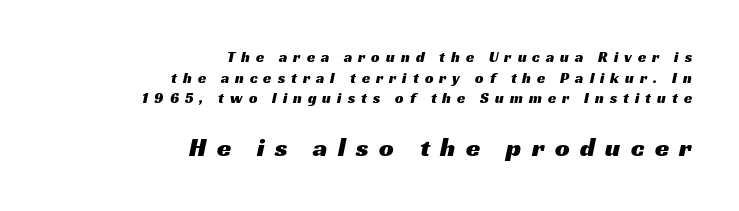
Q: Is the text underlined? A: No.
Q: How is the paragraph aligned? A: Right-aligned.
Q: Is the spacing between letters normal or unusually wide? A: Unusually wide.
Q: Is the spacing between lines tight, normal or loose? A: Normal.
Q: Which block of text is set in a larger size, the first (top) or the second (bottom)? A: The second (bottom) one.
